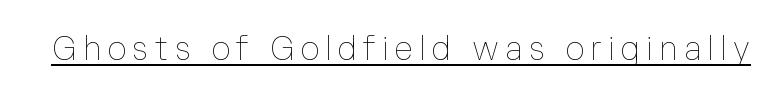
Tall strokes in this sample are plumb rather than angled. Each letter keeps its own natural width here, so spacing adapts to shape. No extra ink here — the face is not bold. Quick note: underline on.
